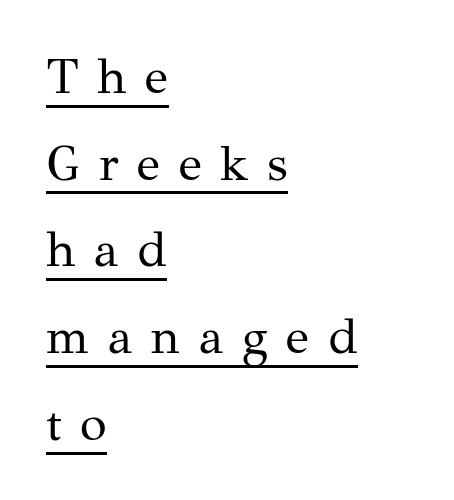
{"serif": "yes", "italic": "no", "bold": "no", "weight": "regular", "width": "normal", "stroke_contrast": "medium", "x_height": "medium", "monospaced": "no", "underline": "yes", "align": "left", "line_spacing_ratio": 1.77, "letter_spacing": "wide", "letter_spacing_em": 0.38, "glyph_px": 49}
